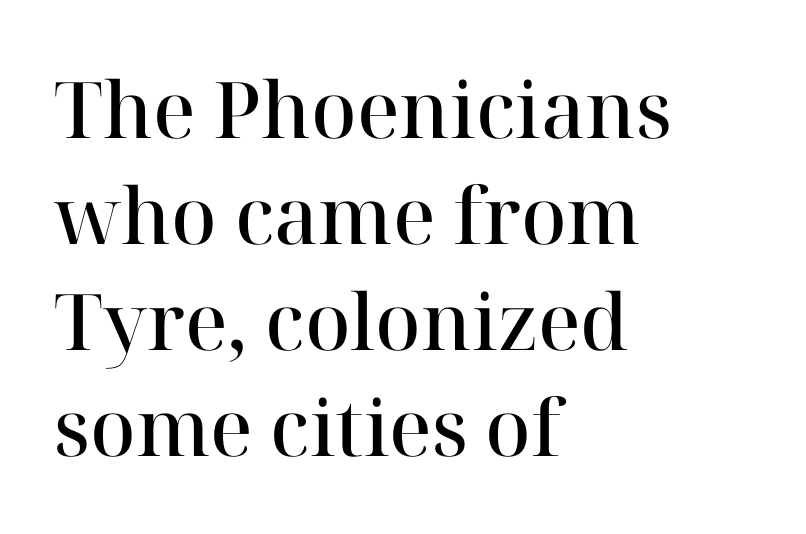
The image shows 78 px semibold serif type, upright; set left-aligned, normal line spacing (1.36x), normal letter spacing, not underlined; high stroke contrast and a medium x-height.
